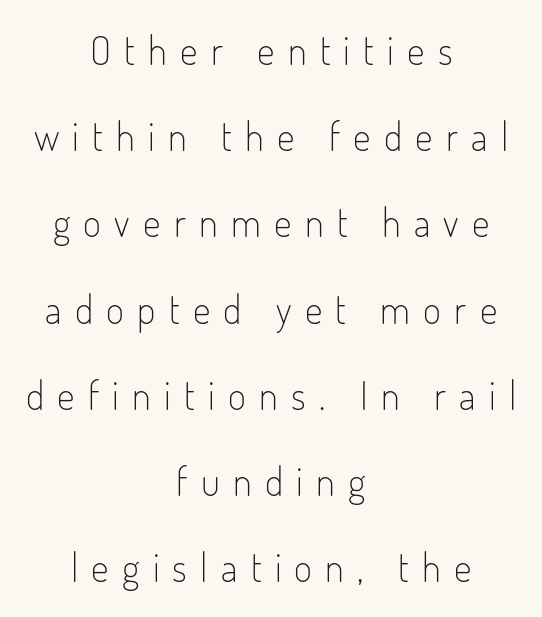
{"serif": "no", "italic": "no", "bold": "no", "weight": "light", "width": "condensed", "stroke_contrast": "low", "x_height": "small", "monospaced": "no", "underline": "no", "align": "center", "line_spacing": "loose", "line_spacing_ratio": 2.21, "letter_spacing": "wide", "letter_spacing_em": 0.34, "glyph_px": 39}
